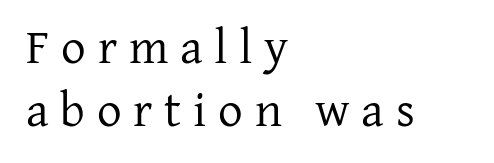
Q: Is the text bold? A: No.
Q: Is the text italic (slanted)? A: No, it is upright.
Q: Is the typeface a serif or a sans-serif typeface? A: Serif.
Q: Is the text underlined? A: No.
Q: How is the paragraph aligned? A: Left-aligned.
Q: Is the spacing between letters normal or unusually wide? A: Unusually wide.
Q: Is the spacing between lines tight, normal or loose? A: Normal.
Q: Width (condensed, normal, or wide)? A: Normal.
Q: Stroke contrast? A: Low.
Q: x-height? A: Medium.
Q: Monospaced? A: No.
